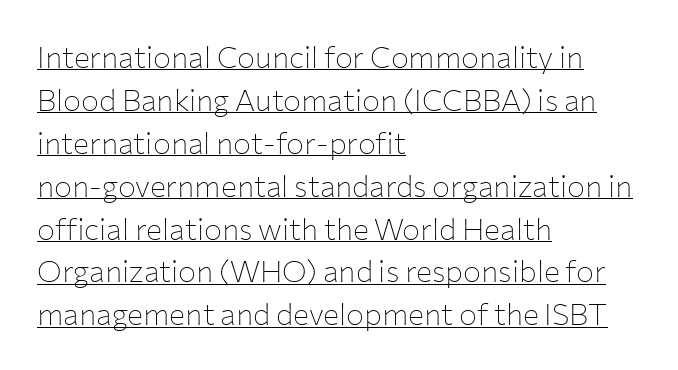
{"serif": "no", "italic": "no", "bold": "no", "weight": "thin", "width": "normal", "stroke_contrast": "low", "x_height": "medium", "monospaced": "no", "underline": "yes", "align": "left", "line_spacing": "normal", "line_spacing_ratio": 1.43, "letter_spacing": "normal", "letter_spacing_em": 0.0, "glyph_px": 30}
